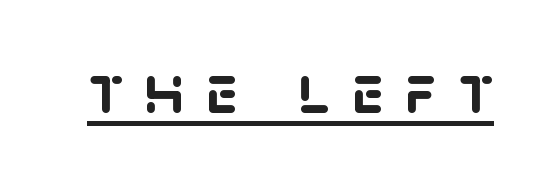
The image shows 71 px semibold sans-serif type; set unusually wide letter spacing (+0.3 em), underlined; low stroke contrast and a large x-height.
